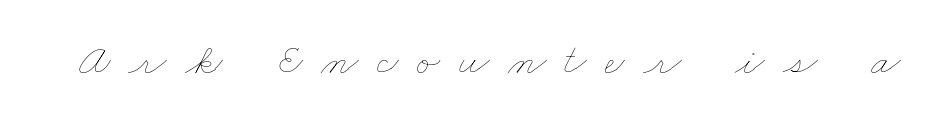
These lines are rendered in a variable-pitch font. Is the letter spacing exaggerated? Yes — the characters are pushed far apart. The gap between lines stays unmarked. The typeface has the unassuming heft of standard copy or less.
